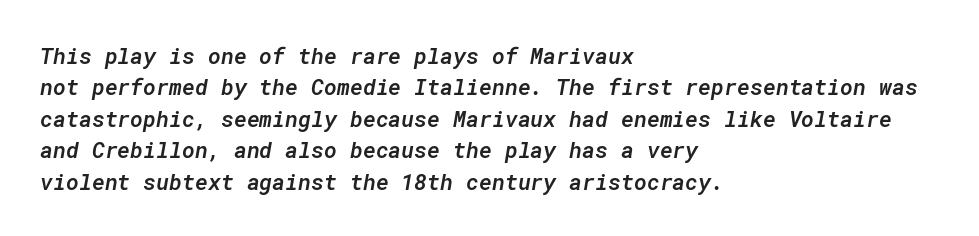
The image shows 22 px text type, italic (leaning right); set left-aligned, normal line spacing (1.43x), normal letter spacing, not underlined.
